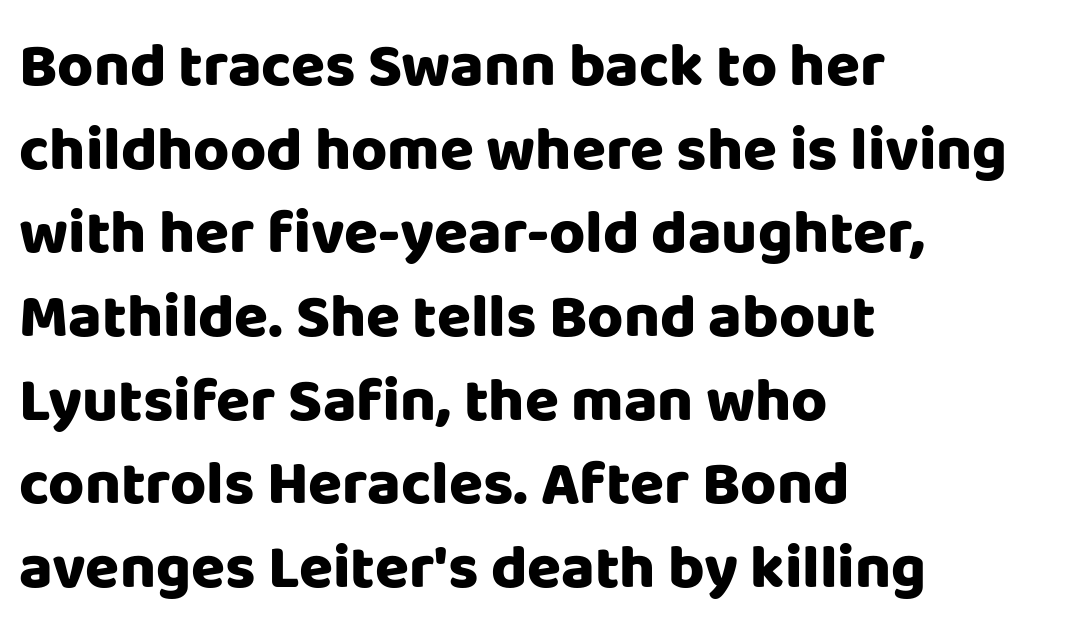
The image shows 62 px heavy sans-serif type, upright; set left-aligned, normal line spacing (1.35x), normal letter spacing, not underlined; low stroke contrast and a large x-height.
